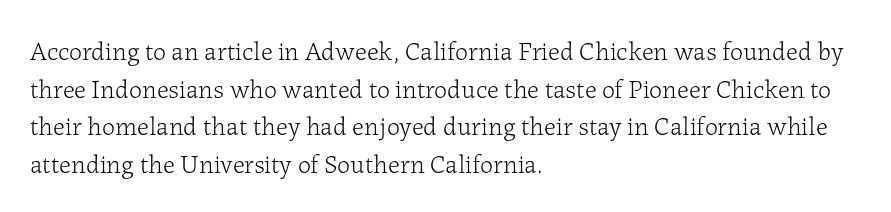
{"italic": "no", "bold": "no", "underline": "no", "align": "left", "line_spacing": "normal", "line_spacing_ratio": 1.45, "letter_spacing": "normal", "letter_spacing_em": 0.0, "glyph_px": 26}
